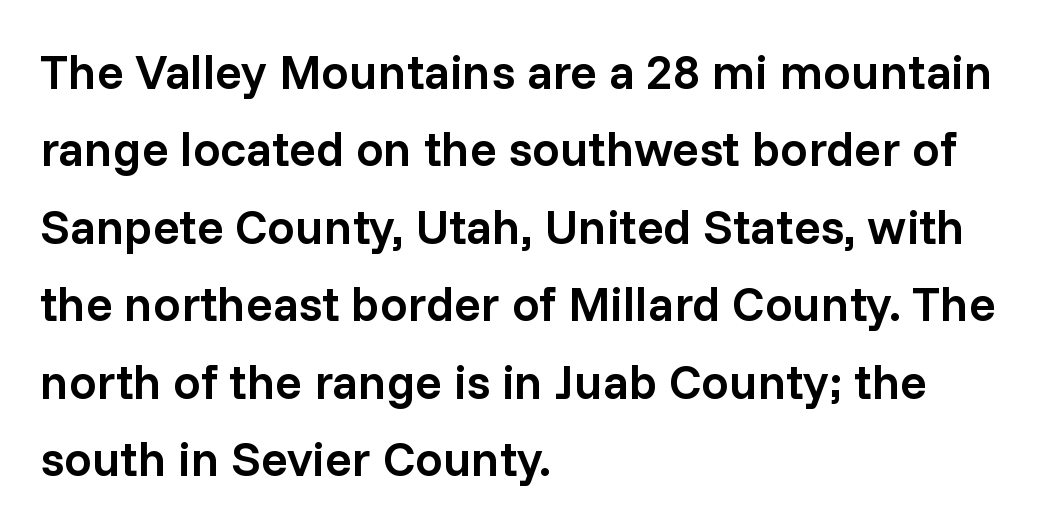
There is no visible air inserted between adjacent glyphs. It's the straight-up-and-down kind of type. Spacing verdict: proportional, widths tailored to each character. This rendering uses left alignment, leaving the right contour irregular. The passage shown is typeset with a sans-serif family.
